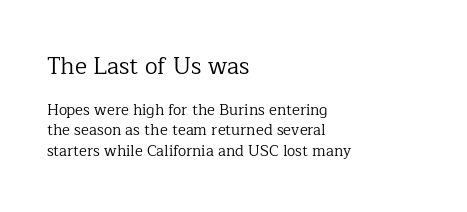
The image shows 23 px text type, upright; set left-aligned, normal line spacing (1.37x), normal letter spacing, not underlined; the first (top) block is 1.53x larger.
